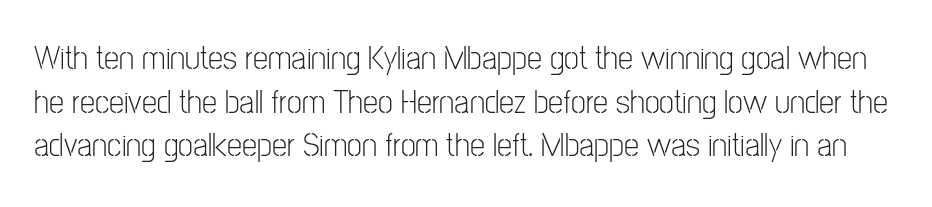
Compared with a typical body face, this is equally light or lighter still. Do the characters align in a grid? No, the font is proportional. There is no visible air inserted between adjacent glyphs. The text was rendered using a sans face with plain stroke endings.
